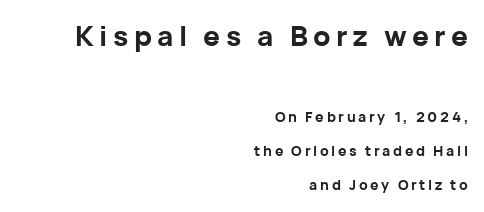
The image shows 28 px bold sans-serif type, upright; set right-aligned, loose line spacing (2.44x), not underlined; the first (top) block is 2.0x larger; low stroke contrast and a medium x-height.
